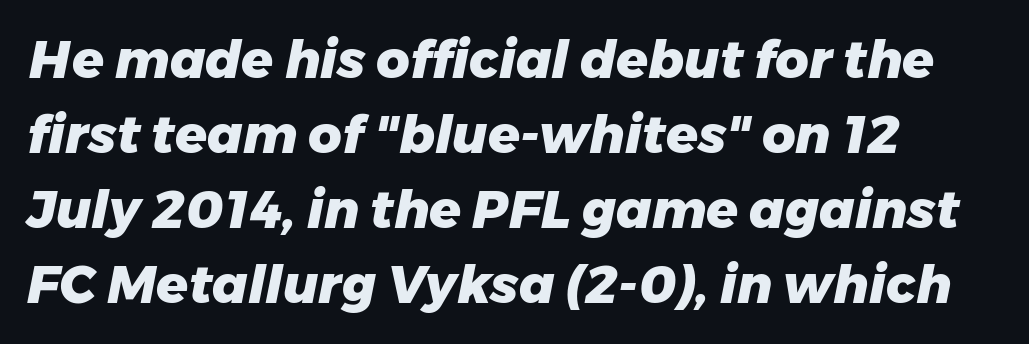
These lines sit exactly where default settings would place them. Each row of text sits above clean, open space. The typesetting leans heavy: a genuine bold. The letters advance in unequal steps, a hallmark of proportional type. Where is the straight margin? On the left.
